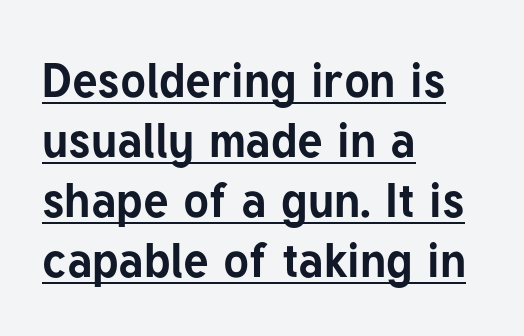
Q: Is the text bold? A: Yes.
Q: Is the text italic (slanted)? A: No, it is upright.
Q: Is the typeface a serif or a sans-serif typeface? A: Sans-serif.
Q: Is the text underlined? A: Yes.
Q: How is the paragraph aligned? A: Left-aligned.
Q: Is the spacing between letters normal or unusually wide? A: Normal.
Q: Is the spacing between lines tight, normal or loose? A: Normal.
Q: Width (condensed, normal, or wide)? A: Normal.
Q: Stroke contrast? A: Low.
Q: x-height? A: Medium.
Q: Monospaced? A: No.
